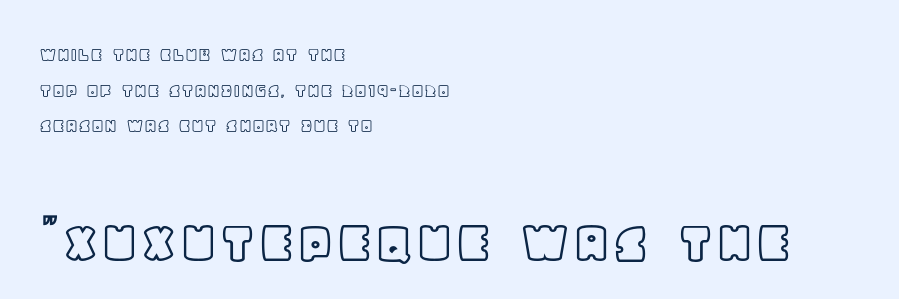
Line beginnings align vertically; line endings do not. Looks like regular typesetting: each glyph gets only the width it needs. Descenders hang freely into open space. Evenly set lines give the paragraph a standard silhouette. The font's upright variant was chosen for this text.
